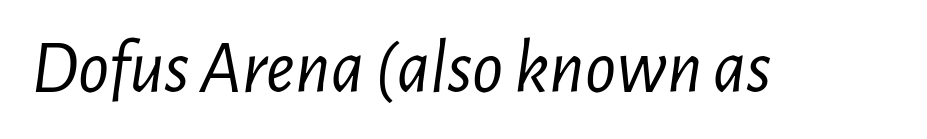
Characters are canted at an angle relative to the baseline's perpendicular. No extra tracking has been applied to these lines. Is this a fixed-width face? No — the glyphs have proportional, varying widths. Descenders are the only things crossing below the line. The letters look calm and open, with moderate or lighter stems.
